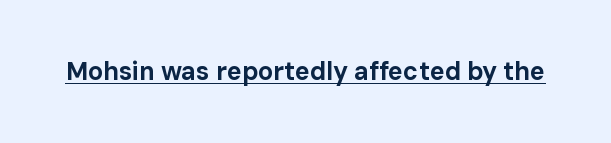
The face used here appears with an underline applied. Nope, not italic — everything's standing straight. This is heavy type, rendered in bold. Nobody touched the tracking dial on this one.
